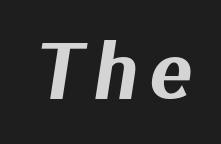
Q: Is the typeface a serif or a sans-serif typeface? A: Sans-serif.
Q: Is the text underlined? A: No.
Q: Width (condensed, normal, or wide)? A: Normal.
Q: Stroke contrast? A: Medium.
Q: x-height? A: Medium.
Q: Monospaced? A: No.
